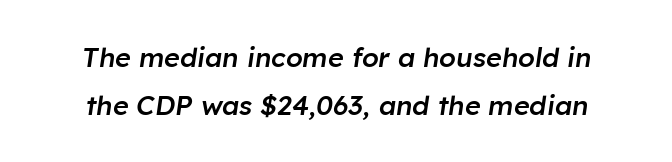
Glance below the letters and you will spot only blank space. Would a proofreader flag this as italicized? Yes. Typesetter's note: demi weight, one step under bold. Tracking value appears to be zero — textbook default spacing.
